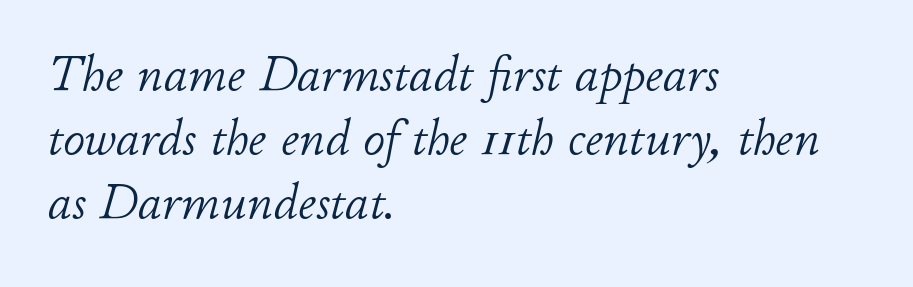
{"italic": "yes", "lean": "right", "slant_degrees": 11, "bold": "no", "weight": "light", "width": "normal", "stroke_contrast": "low", "x_height": "small", "monospaced": "no", "underline": "no", "align": "left", "line_spacing": "normal", "line_spacing_ratio": 1.31, "letter_spacing": "normal", "letter_spacing_em": 0.0, "glyph_px": 49}
